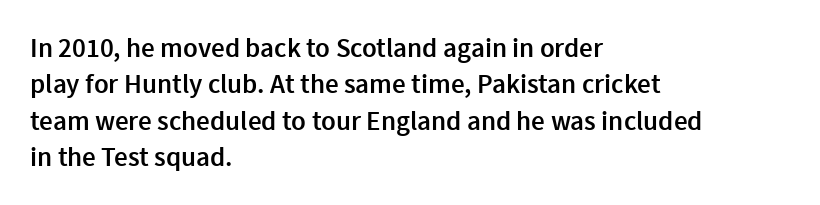
Q: Is the text bold? A: Semi-bold.
Q: Is the text italic (slanted)? A: No, it is upright.
Q: Is the text underlined? A: No.
Q: How is the paragraph aligned? A: Left-aligned.
Q: Is the spacing between letters normal or unusually wide? A: Normal.
Q: Is the spacing between lines tight, normal or loose? A: Normal.
